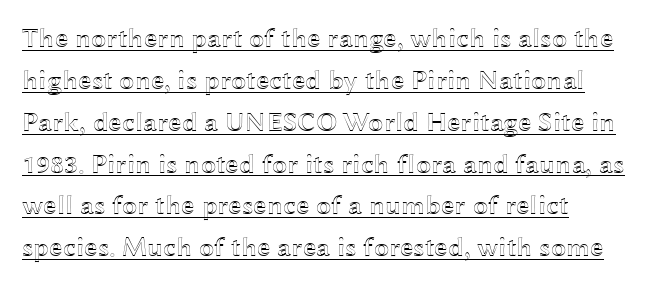
The image shows 27 px text type, upright; set left-aligned, normal line spacing (1.55x), normal letter spacing, underlined.
